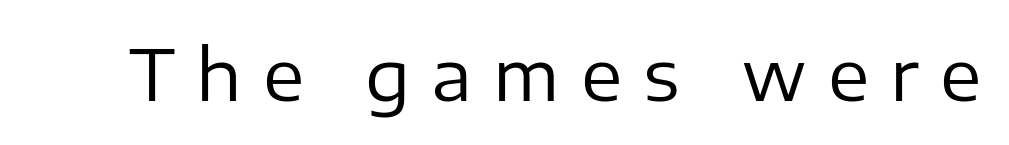
The image shows 70 px regular-weight sans-serif type, upright; set unusually wide letter spacing (+0.3 em), not underlined; low stroke contrast and a medium x-height.
